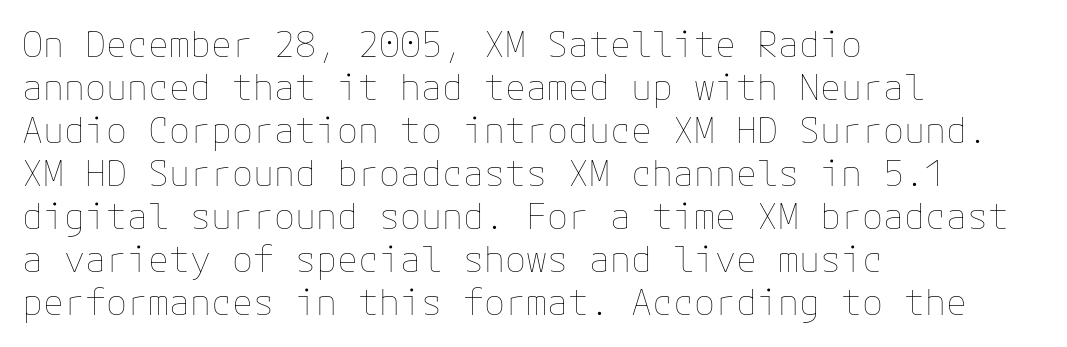
Q: Is the text bold? A: No.
Q: Is the text italic (slanted)? A: No, it is upright.
Q: Is the text underlined? A: No.
Q: How is the paragraph aligned? A: Left-aligned.
Q: Is the spacing between letters normal or unusually wide? A: Normal.
Q: Width (condensed, normal, or wide)? A: Normal.
Q: Stroke contrast? A: Low.
Q: x-height? A: Medium.
